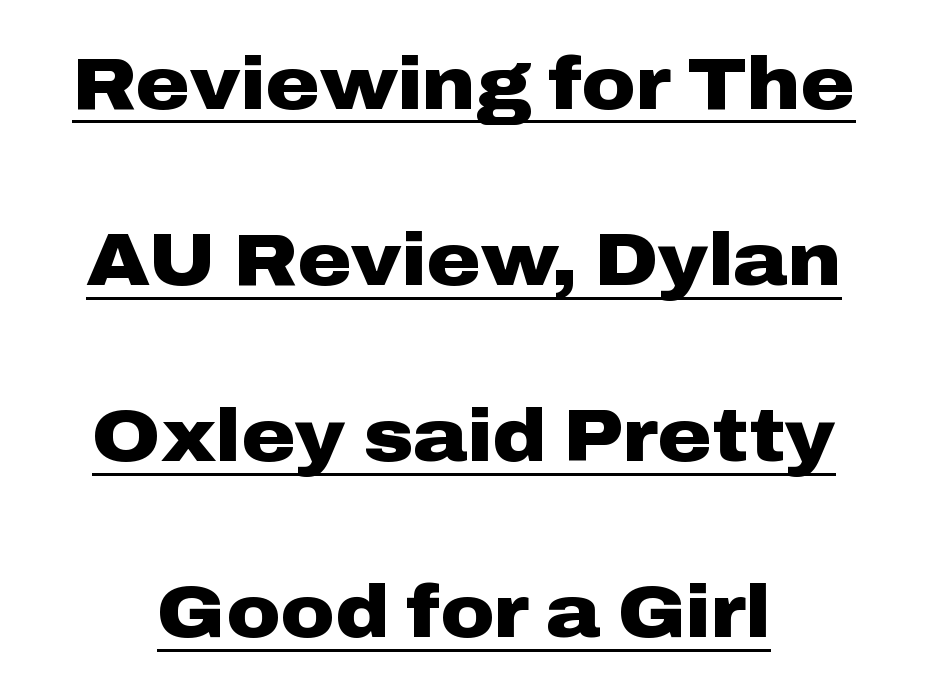
Set as a true bold cut, around the 700 mark. The letters sit at their default tracking, neither squeezed nor spread. Ordinary non-slanted type is in use. Does the type have serifs? No, each stem ends abruptly. Here the designer chose a conventional face with non-uniform glyph widths. Beneath each row of characters lies a ruled line.
